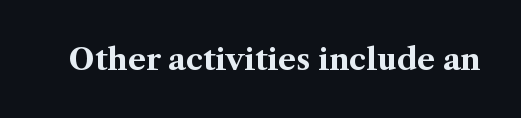
Q: Is the text bold? A: Yes.
Q: Is the text italic (slanted)? A: No, it is upright.
Q: Is the typeface a serif or a sans-serif typeface? A: Serif.
Q: Is the text underlined? A: No.
Q: Is the spacing between letters normal or unusually wide? A: Normal.
Q: Width (condensed, normal, or wide)? A: Normal.
Q: Stroke contrast? A: Medium.
Q: x-height? A: Medium.
Q: Monospaced? A: No.
